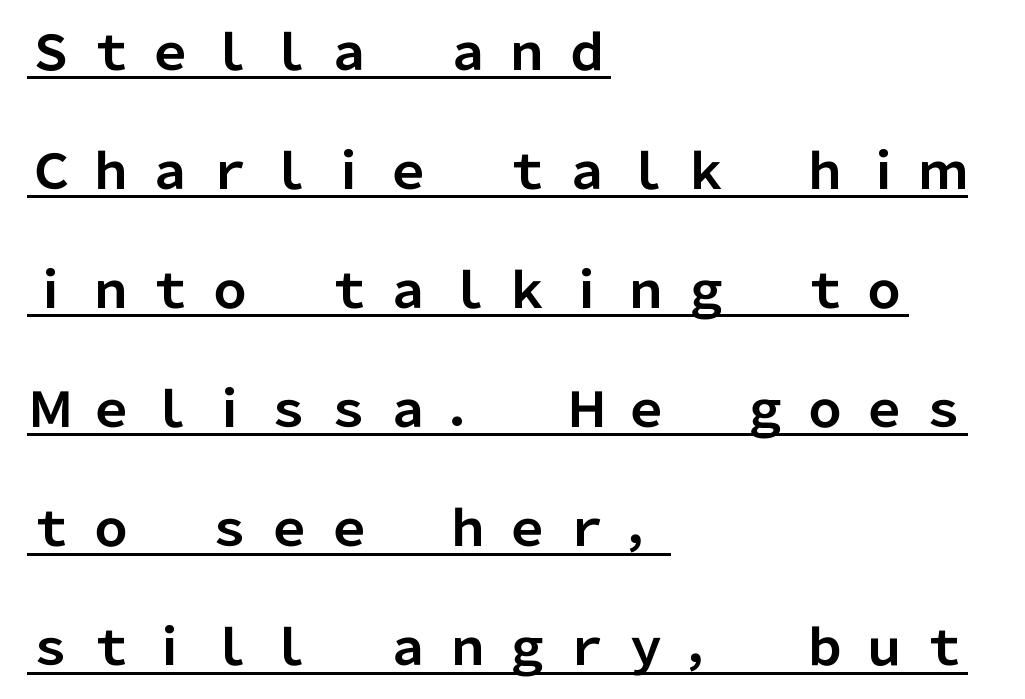
{"serif": "no", "italic": "no", "bold": "yes", "weight": "bold", "width": "normal", "stroke_contrast": "low", "x_height": "medium", "monospaced": "no", "underline": "yes", "align": "left", "line_spacing": "loose", "line_spacing_ratio": 2.48, "letter_spacing": "wide", "letter_spacing_em": 0.24, "glyph_px": 48}
